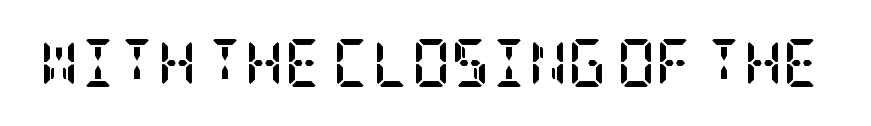
The image shows 48 px semibold, condensed serif type, upright; set normal letter spacing, not underlined; low stroke contrast and a large x-height.
